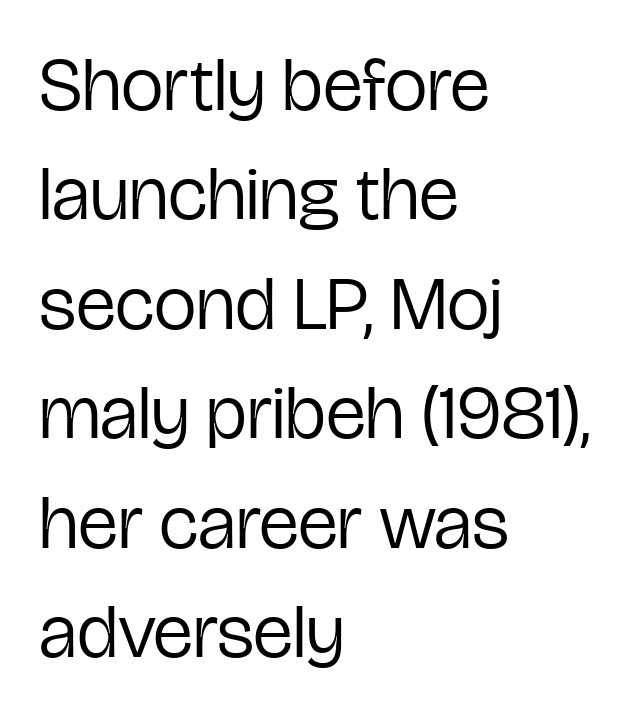
Q: Is the text bold? A: No.
Q: Is the text italic (slanted)? A: No, it is upright.
Q: Is the typeface a serif or a sans-serif typeface? A: Sans-serif.
Q: Is the text underlined? A: No.
Q: How is the paragraph aligned? A: Left-aligned.
Q: Is the spacing between letters normal or unusually wide? A: Normal.
Q: Is the spacing between lines tight, normal or loose? A: Normal.
Q: Width (condensed, normal, or wide)? A: Condensed.
Q: Stroke contrast? A: Low.
Q: x-height? A: Medium.
Q: Monospaced? A: No.
